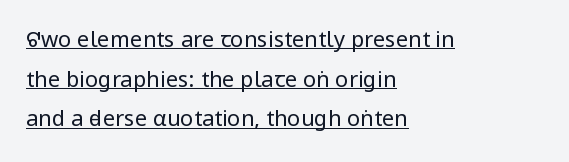
The image shows 22 px text type, upright; set left-aligned, line spacing 1.8x, normal letter spacing, underlined.
